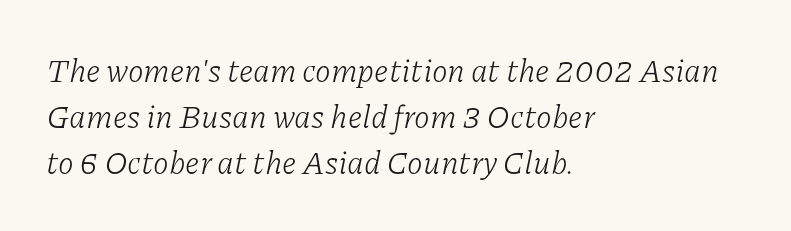
The image shows 32 px light serif type, italic (leaning right); set left-aligned, normal line spacing (1.44x), normal letter spacing, not underlined; low stroke contrast and a medium x-height.
